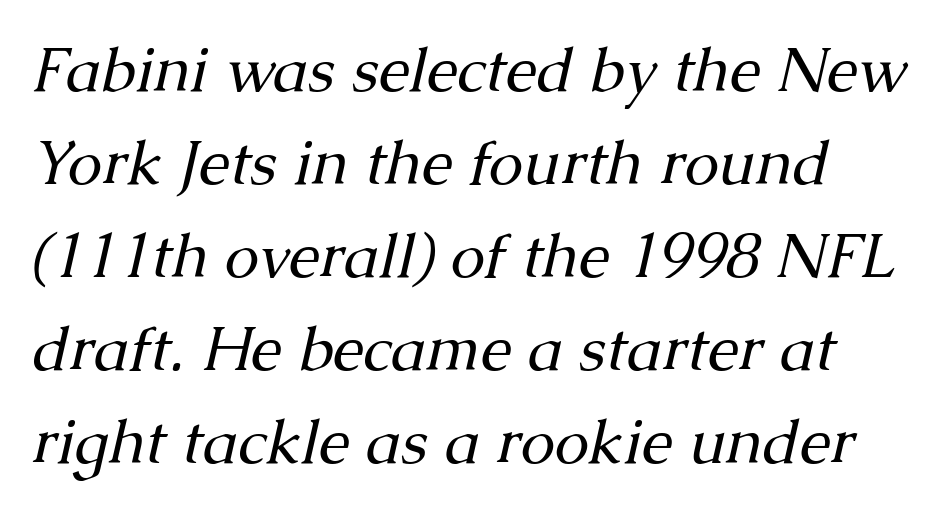
Q: Is the text bold? A: No.
Q: Is the text italic (slanted)? A: Yes, it leans right by about 13 degrees.
Q: Is the typeface a serif or a sans-serif typeface? A: Serif.
Q: Is the text underlined? A: No.
Q: How is the paragraph aligned? A: Left-aligned.
Q: Is the spacing between letters normal or unusually wide? A: Normal.
Q: Is the spacing between lines tight, normal or loose? A: Normal.
Q: Width (condensed, normal, or wide)? A: Normal.
Q: Stroke contrast? A: Medium.
Q: x-height? A: Medium.
Q: Monospaced? A: No.
